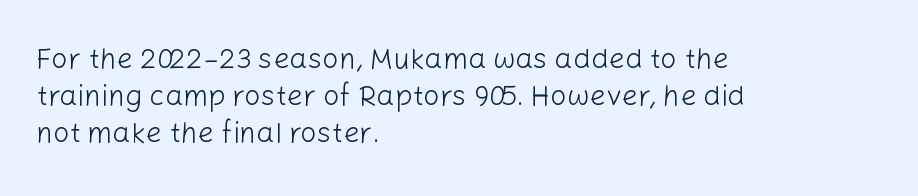
The setting favours the left margin, as ordinary paragraphs usually do. Is this a fixed-width face? No — the glyphs have proportional, varying widths. The space between consecutive lines is moderate. Each stroke keeps to a modest, everyday thickness or less. The text was rendered using a sans face with plain stroke endings.
